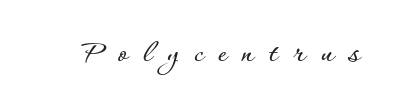
{"width": "normal", "stroke_contrast": "low", "x_height": "small", "monospaced": "no", "underline": "no", "letter_spacing": "wide", "letter_spacing_em": 0.46, "glyph_px": 33}
